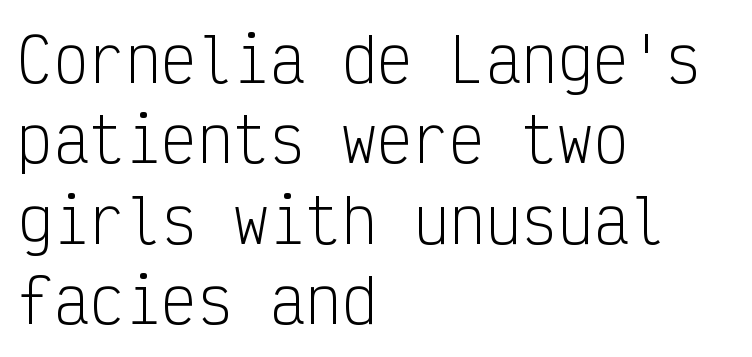
{"serif": "no", "italic": "no", "bold": "no", "weight": "light", "width": "condensed", "stroke_contrast": "low", "x_height": "medium", "monospaced": "yes", "underline": "no", "align": "left", "line_spacing": "normal", "line_spacing_ratio": 1.34, "letter_spacing": "normal", "letter_spacing_em": 0.0, "glyph_px": 60}
